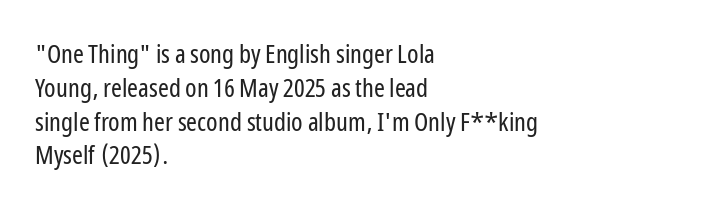
Descenders are the only things crossing below the line. Vertical strokes here are truly vertical. Compared with typical paragraphs, the rows here are spaced about the same. The setting favours the left margin, as ordinary paragraphs usually do.
